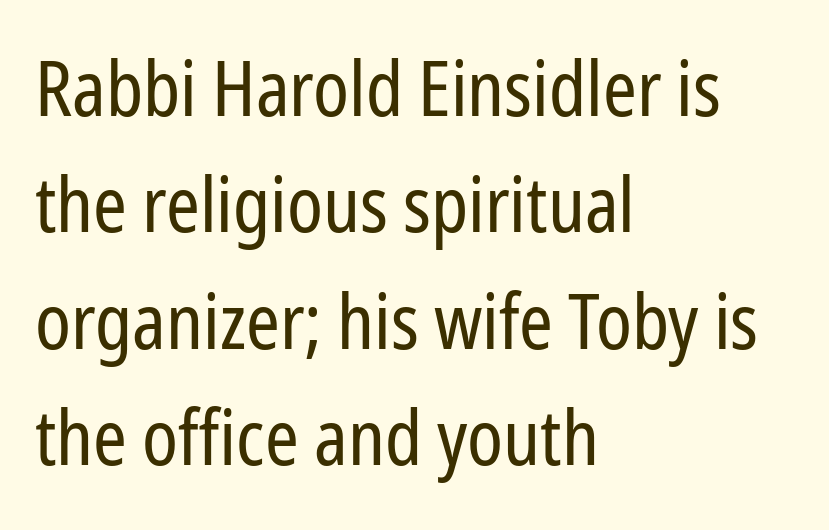
You can tell from the bare stems that sans-serif type was used. Unlike italic type, these characters show no tilt at all. Is this a fixed-width face? No — the glyphs have proportional, varying widths. The weight tops out at a normal text grade. Default kerning and tracking; the words read as compact shapes.
